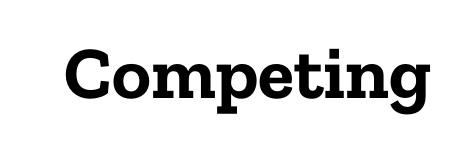
{"serif": "yes", "italic": "no", "bold": "yes", "weight": "bold", "width": "normal", "stroke_contrast": "low", "x_height": "medium", "monospaced": "no", "underline": "no", "letter_spacing": "normal", "letter_spacing_em": 0.0, "glyph_px": 74}
